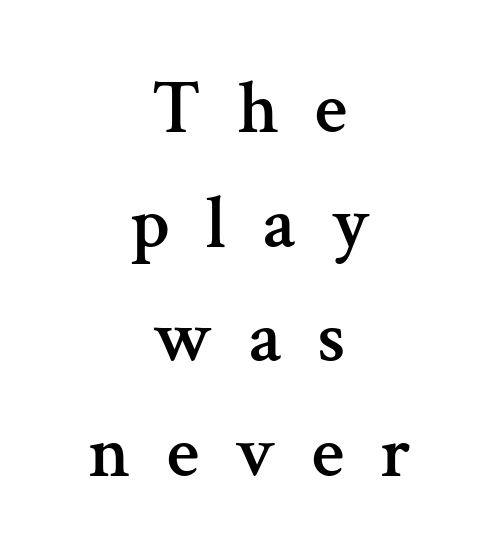
{"serif": "yes", "italic": "no", "width": "normal", "stroke_contrast": "medium", "x_height": "medium", "monospaced": "no", "underline": "no", "align": "center", "line_spacing": "normal", "line_spacing_ratio": 1.53, "letter_spacing": "wide", "letter_spacing_em": 0.48, "glyph_px": 75}
